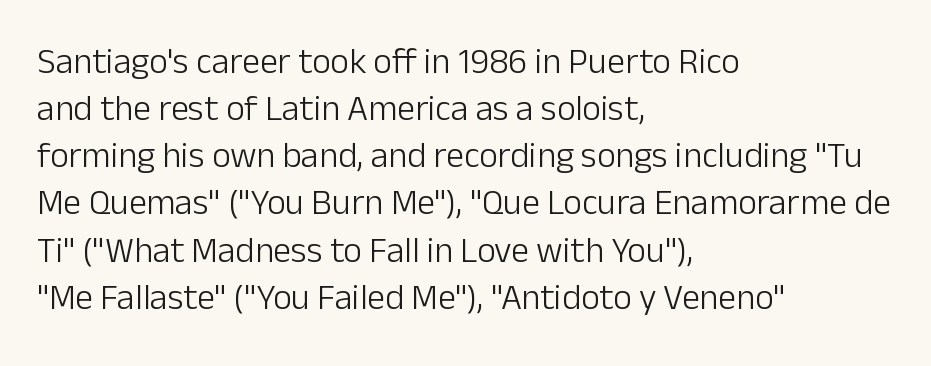
Q: Is the text bold? A: No.
Q: Is the text italic (slanted)? A: No, it is upright.
Q: Is the typeface a serif or a sans-serif typeface? A: Sans-serif.
Q: Is the text underlined? A: No.
Q: How is the paragraph aligned? A: Left-aligned.
Q: Is the spacing between letters normal or unusually wide? A: Normal.
Q: Is the spacing between lines tight, normal or loose? A: Normal.
Q: Width (condensed, normal, or wide)? A: Normal.
Q: Stroke contrast? A: Low.
Q: x-height? A: Medium.
Q: Monospaced? A: No.
